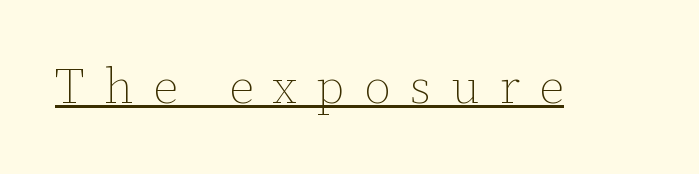
The image shows 49 px thin type, upright; set unusually wide letter spacing (+0.4 em), underlined; low stroke contrast and a medium x-height.
